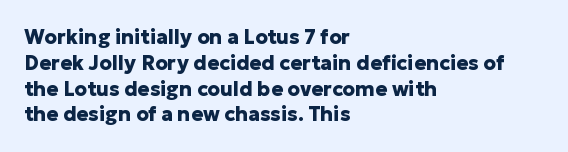
The image shows 20 px bold type, upright; set left-aligned, normal line spacing (1.29x), normal letter spacing, not underlined.
